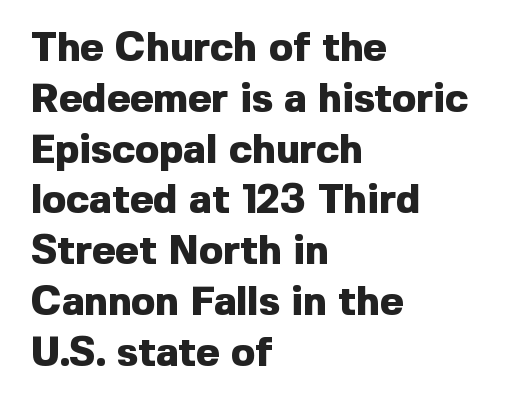
Check under the words: just untouched page. Evenly set lines give the paragraph a standard silhouette. Note the varied advance widths — an 'i' is clearly narrower than an 'm'. Weight check: bold — yes, fully. Is the block centered? No — it sits flush against the left margin.
